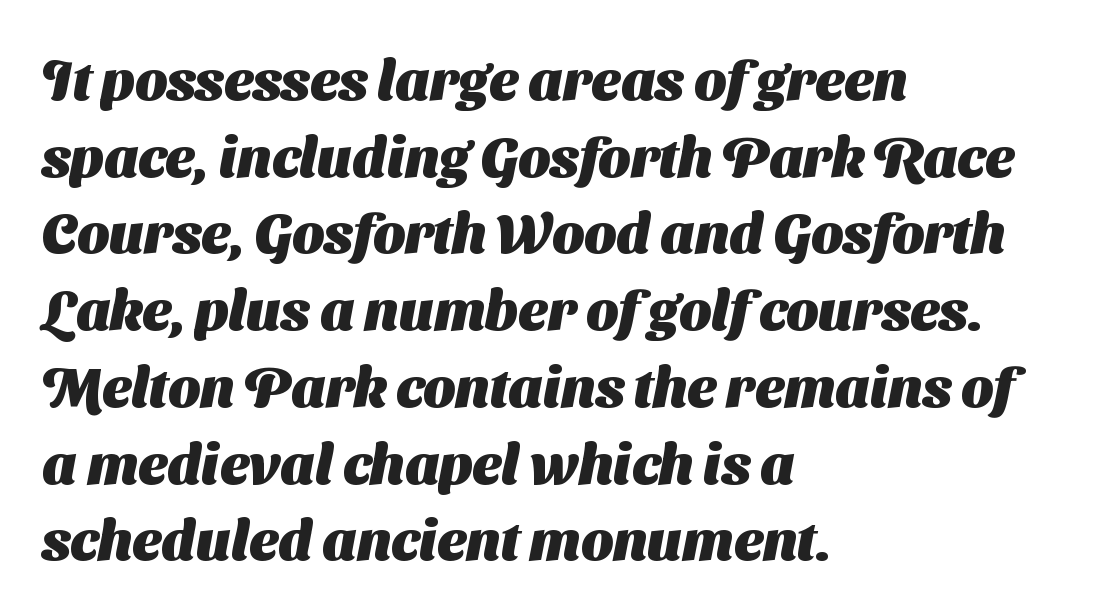
The string is rendered with underlining switched off. In CSS terms this would be text-align: left. Varying glyph widths throughout — classic text-font behaviour. This is heavy type, rendered in bold.
